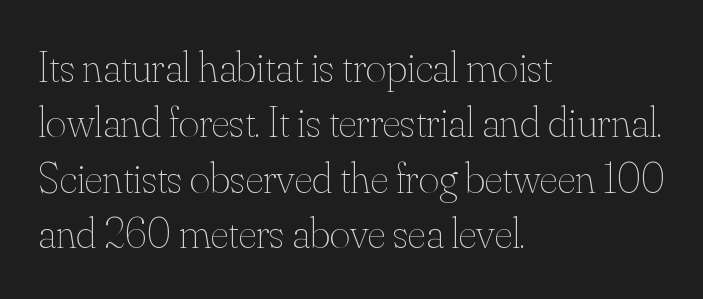
This is not heavy type; no bold has been used. Varying glyph widths throughout — classic text-font behaviour. Notice how the passage keeps a crisp vertical edge on the left only. The specimen reads as upright at a glance. There is no visible air inserted between adjacent glyphs. Glance below the letters and you will spot only blank space.
